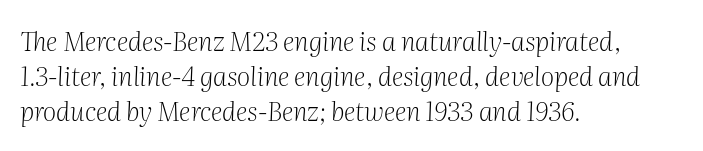
The image shows 26 px text type, italic (leaning right); set left-aligned, normal line spacing (1.35x), normal letter spacing, not underlined.
